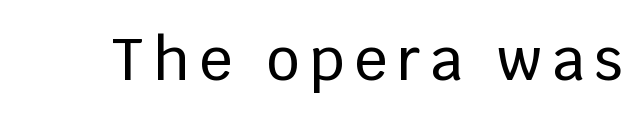
Q: Is the text italic (slanted)? A: No, it is upright.
Q: Is the typeface a serif or a sans-serif typeface? A: Sans-serif.
Q: Is the text underlined? A: No.
Q: Width (condensed, normal, or wide)? A: Normal.
Q: Stroke contrast? A: Low.
Q: x-height? A: Large.
Q: Monospaced? A: No.
